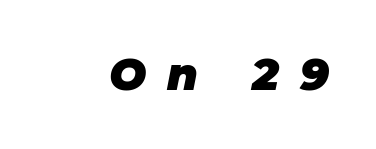
The line texture is sparse and dotted thanks to wide tracking. Slant detected: the letters are inclined. Note the varied advance widths — an 'i' is clearly narrower than an 'm'. Rule under the text: the space is simply empty. This is heavy type, rendered in bold.
